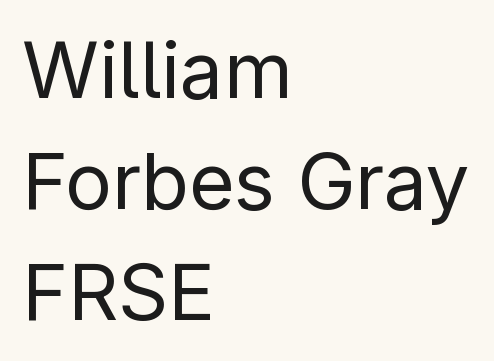
Is there any slant? The stems are plumb. The glyphs in this specimen are sans serif. Short note: letters normally spaced. The weight tops out at a normal text grade. Honestly, the row spacing looks completely unremarkable. Underline: absent.
